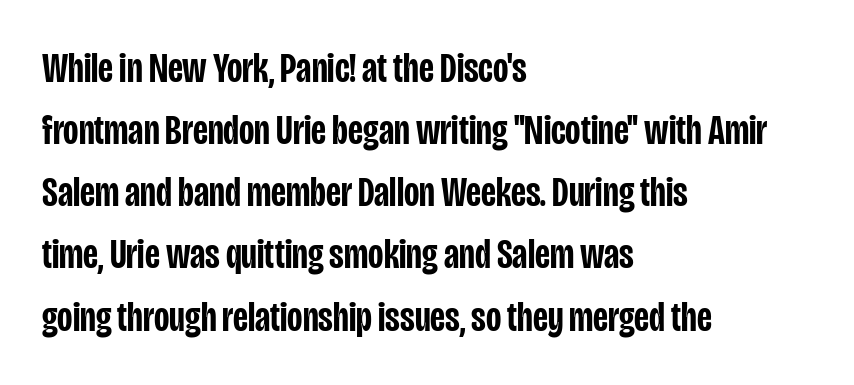
The image shows 42 px semibold, condensed sans-serif type, upright; set left-aligned, normal line spacing (1.48x), normal letter spacing, not underlined; low stroke contrast and a large x-height.
